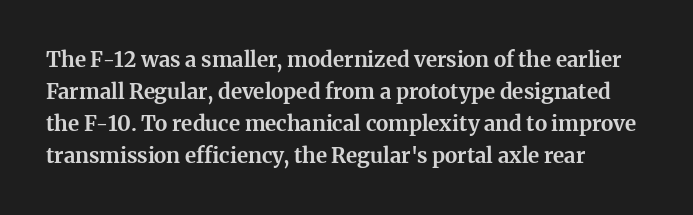
{"italic": "no", "bold": "yes", "underline": "no", "align": "left", "line_spacing": "normal", "line_spacing_ratio": 1.52, "letter_spacing": "normal", "letter_spacing_em": 0.0, "glyph_px": 21}
